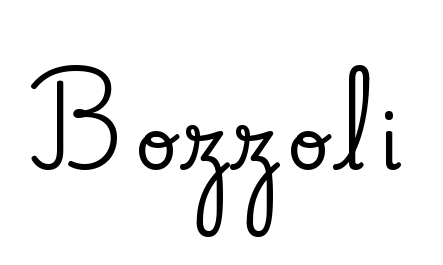
Q: Is the text italic (slanted)? A: No, it is upright.
Q: Is the typeface a serif or a sans-serif typeface? A: Serif.
Q: Is the text underlined? A: No.
Q: Width (condensed, normal, or wide)? A: Normal.
Q: Stroke contrast? A: Low.
Q: x-height? A: Small.
Q: Monospaced? A: No.
